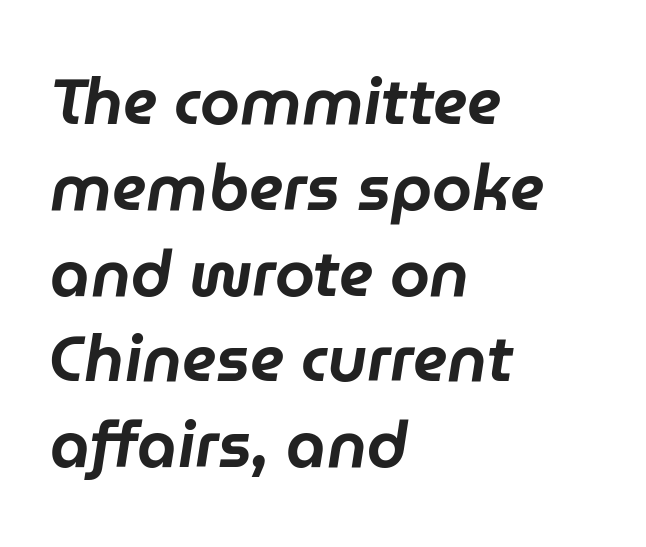
Leading: standard. Observe the ordinary spacing: letters are neighbours, not strangers. Proportional: the letters do not fall into vertical columns. Typeset ragged right — the left edge is the straight one.
